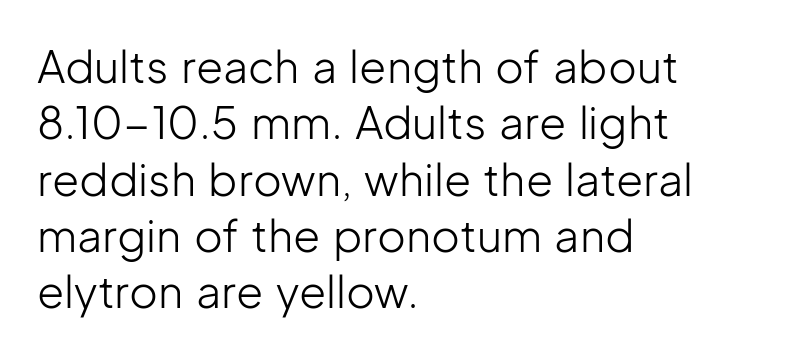
This block has exactly the height ordinary leading produces. The font is comparable to plain body text, perhaps lighter. Quick note: not italic, upright. What stands out about the letter spacing? Nothing — it is the standard amount.
